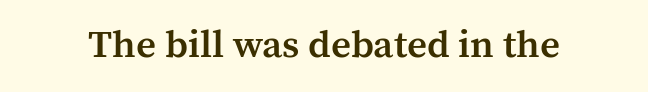
{"serif": "yes", "italic": "no", "bold": "semi", "weight": "semibold", "width": "normal", "stroke_contrast": "medium", "x_height": "medium", "monospaced": "no", "underline": "no", "letter_spacing": "normal", "letter_spacing_em": 0.0, "glyph_px": 39}
